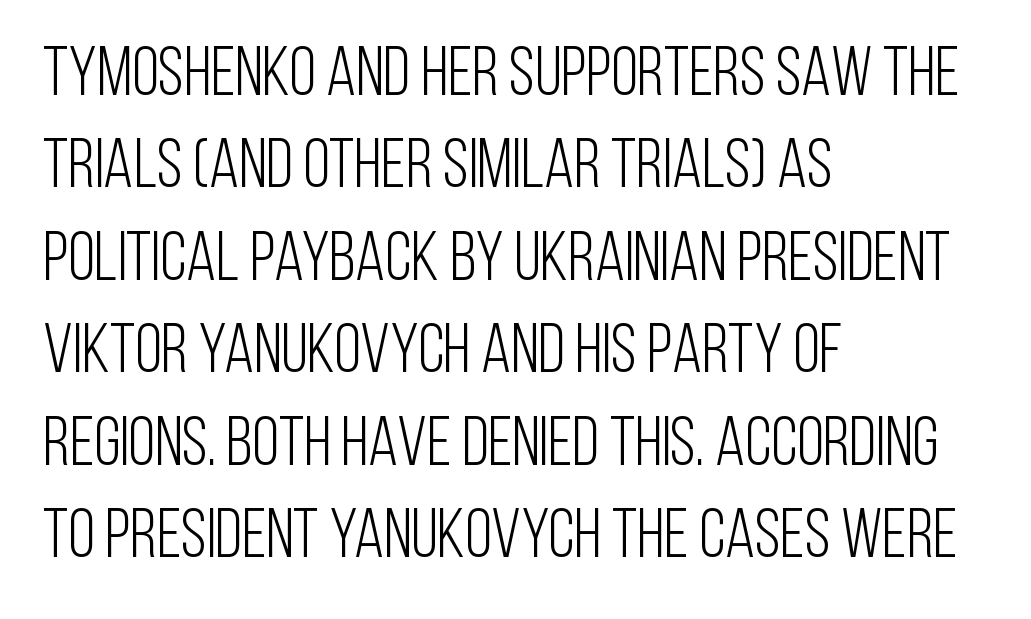
{"serif": "no", "italic": "no", "bold": "no", "weight": "light", "width": "condensed", "stroke_contrast": "low", "x_height": "large", "monospaced": "no", "underline": "no", "align": "left", "line_spacing": "normal", "line_spacing_ratio": 1.34, "letter_spacing": "normal", "letter_spacing_em": 0.0, "glyph_px": 69}
